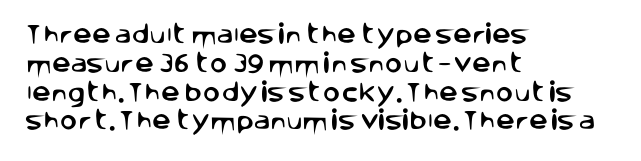
The compositor pushed each line to the left boundary. The strip under each line holds only bare page. When letters stand straight like this, we call the style roman or upright. Letter spacing: default. In terms of leading, this rendering sits right in the middle.
